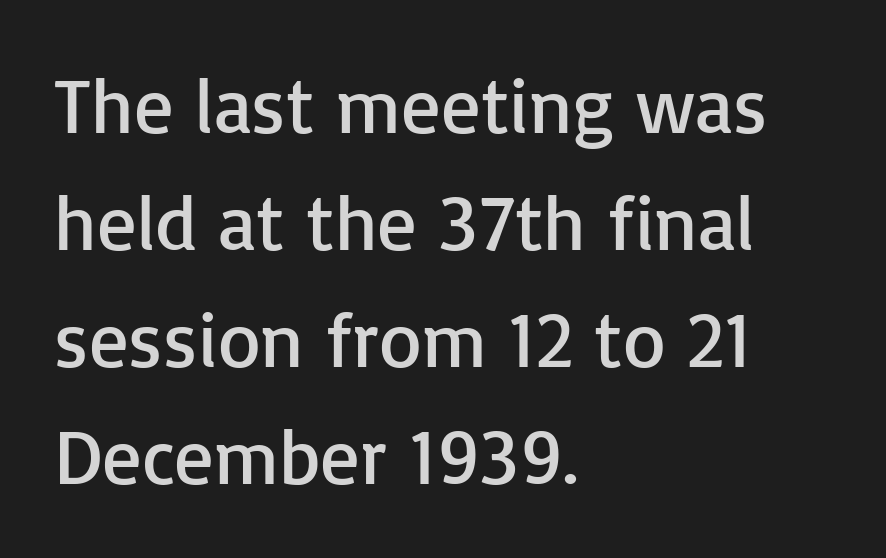
The zone under the glyphs is completely vacant. Quick note: not italic, upright. This is sans-serif lettering, the kind often seen on screens and signage. These lines sit exactly where default settings would place them. The line texture is even and compact thanks to regular tracking. The passage is arranged the way most books set body copy — flush left.
